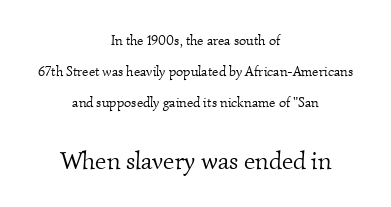
Q: Is the text bold? A: No.
Q: Is the text underlined? A: No.
Q: How is the paragraph aligned? A: Centered.
Q: Is the spacing between letters normal or unusually wide? A: Normal.
Q: Is the spacing between lines tight, normal or loose? A: Loose.
Q: Which block of text is set in a larger size, the first (top) or the second (bottom)? A: The second (bottom) one.
